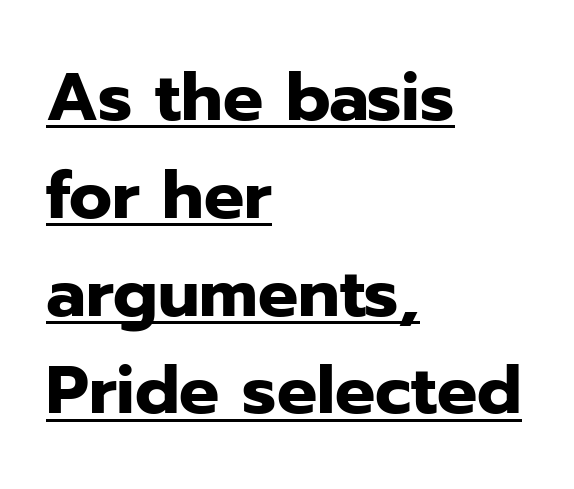
The face used here is proportionally spaced, like ordinary book or web type. Leftover space on each line is placed entirely after the last word. What kind of face is this? One without serifs — a sans. The strokes are fattened all the way to bold.
